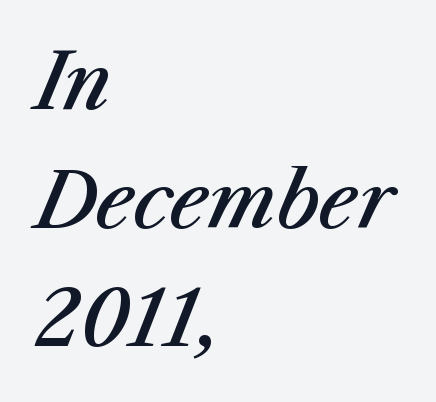
The image shows 76 px semibold type, italic (leaning right); set left-aligned, normal line spacing (1.56x), normal letter spacing, not underlined; medium stroke contrast and a medium x-height.
